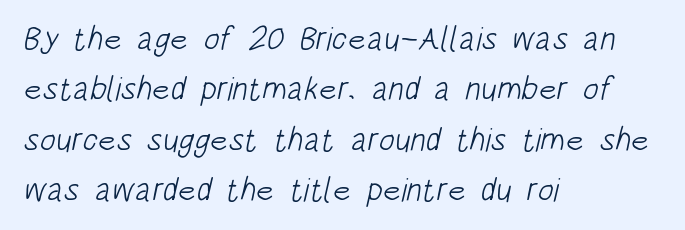
Short and long lines alike share a common starting point at left. A bare baseline throughout the passage. Is the type heavy? It reads as light-to-regular instead. Grotesque or geometric, the face here clearly has no serifs. Think of a printed novel: that variable character pitch is what you see here. Each new line begins a customary step beneath the previous one.
